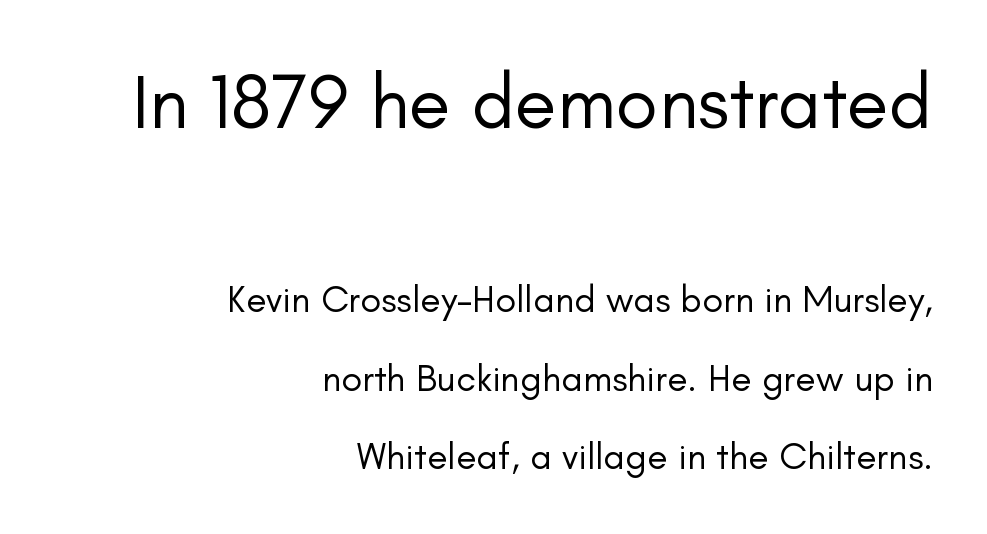
Q: Is the text bold? A: No.
Q: Is the text italic (slanted)? A: No, it is upright.
Q: Is the typeface a serif or a sans-serif typeface? A: Sans-serif.
Q: Is the text underlined? A: No.
Q: How is the paragraph aligned? A: Right-aligned.
Q: Is the spacing between letters normal or unusually wide? A: Normal.
Q: Is the spacing between lines tight, normal or loose? A: Loose.
Q: Which block of text is set in a larger size, the first (top) or the second (bottom)? A: The first (top) one.
Q: Width (condensed, normal, or wide)? A: Normal.
Q: Stroke contrast? A: Low.
Q: x-height? A: Small.
Q: Monospaced? A: No.
